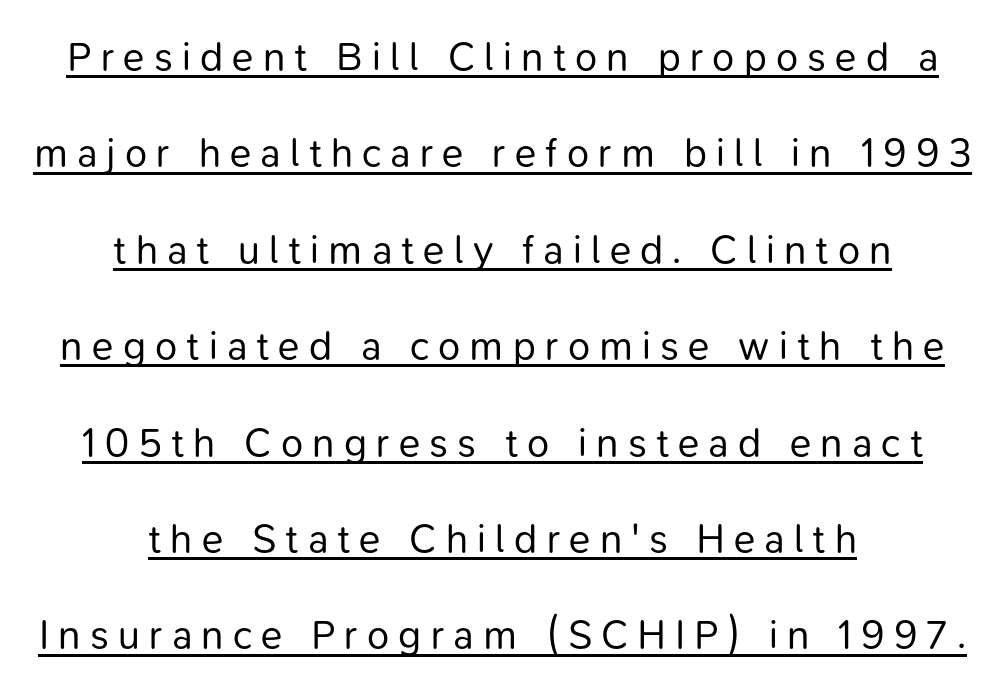
Every stem runs plumb, perpendicular to the baseline. The string is rendered with underlining switched on. The rendering inserts visible extra space after every character. The lines are spread far apart with generous leading. Grotesque or geometric, the face here clearly has no serifs.
